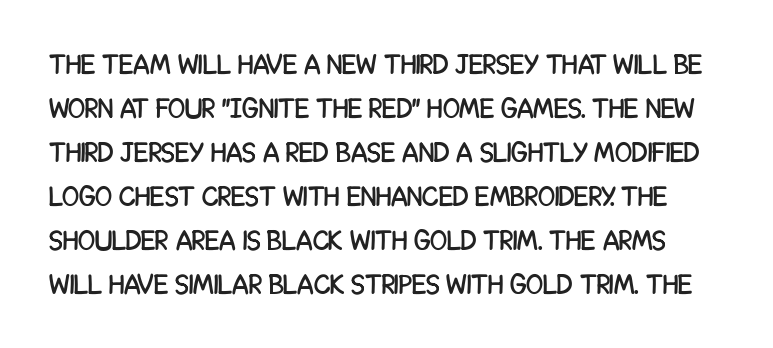
{"serif": "no", "italic": "no", "width": "condensed", "stroke_contrast": "low", "x_height": "large", "monospaced": "no", "underline": "no", "line_spacing": "normal", "line_spacing_ratio": 1.57, "letter_spacing": "normal", "letter_spacing_em": 0.0, "glyph_px": 28}
